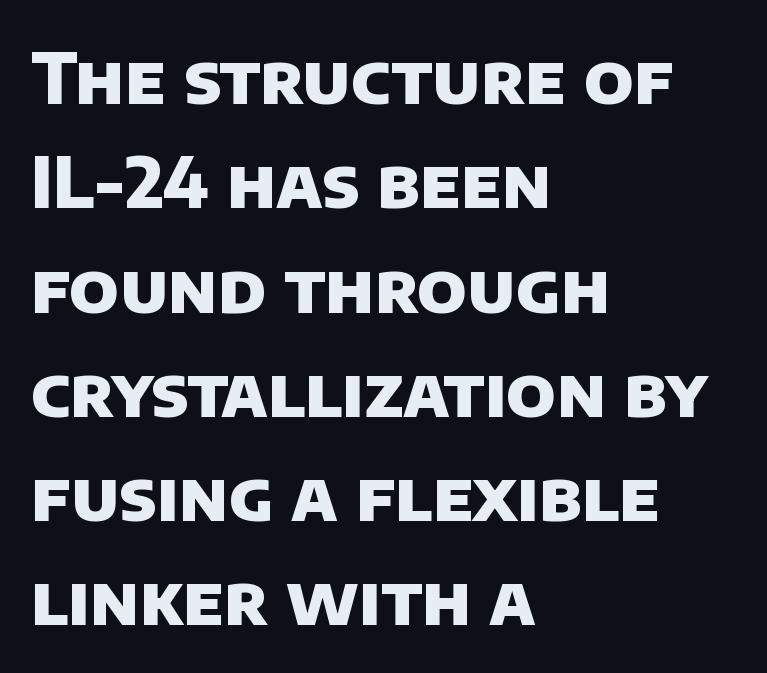
The lines are quadded left. Only glyphs here, with clear space below each row. Whoever set this chose a conventional vertical rhythm. The rendering shows plain stroke endings on the letterforms — a sans-serif design.
